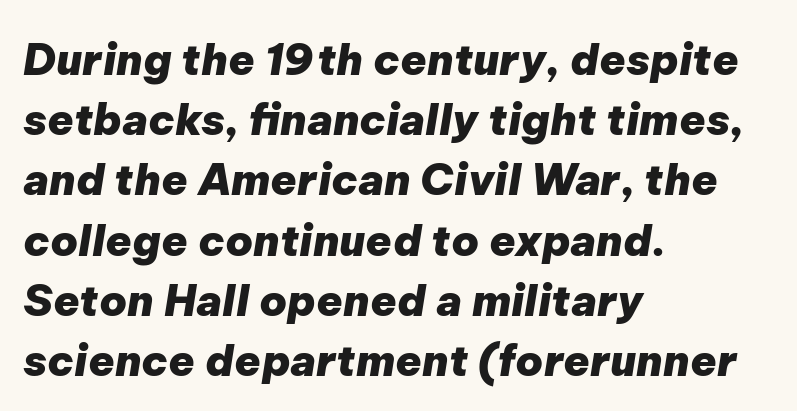
Varying glyph widths throughout — classic text-font behaviour. The line texture is even and compact thanks to regular tracking. In terms of posture, this sample is oblique. The lines are quadded left.
